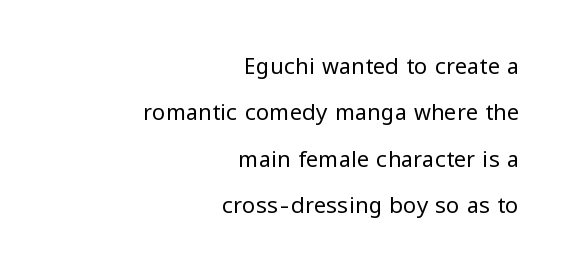
{"italic": "no", "bold": "no", "underline": "no", "align": "right", "line_spacing": "loose", "line_spacing_ratio": 2.11, "letter_spacing": "normal", "letter_spacing_em": 0.0, "glyph_px": 22}
